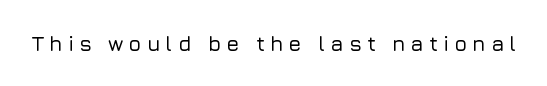
{"italic": "no", "underline": "no", "letter_spacing": "wide", "letter_spacing_em": 0.25, "glyph_px": 21}
